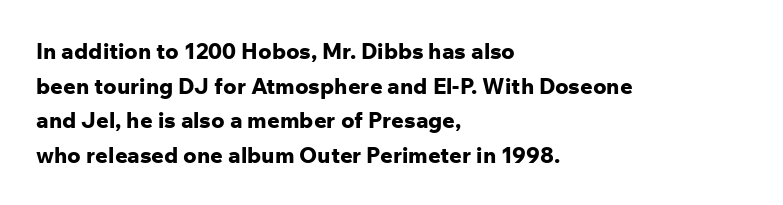
Q: Is the text bold? A: Yes.
Q: Is the text italic (slanted)? A: No, it is upright.
Q: Is the text underlined? A: No.
Q: How is the paragraph aligned? A: Left-aligned.
Q: Is the spacing between letters normal or unusually wide? A: Normal.
Q: Is the spacing between lines tight, normal or loose? A: Normal.
